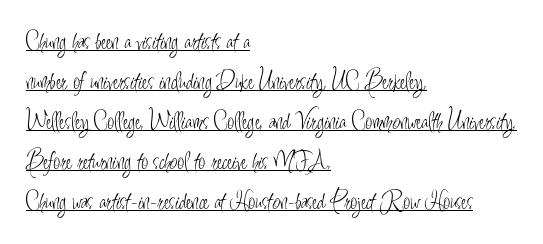
{"bold": "no", "underline": "yes", "align": "left", "line_spacing": "normal", "line_spacing_ratio": 1.6, "letter_spacing": "normal", "letter_spacing_em": 0.0, "glyph_px": 25}
